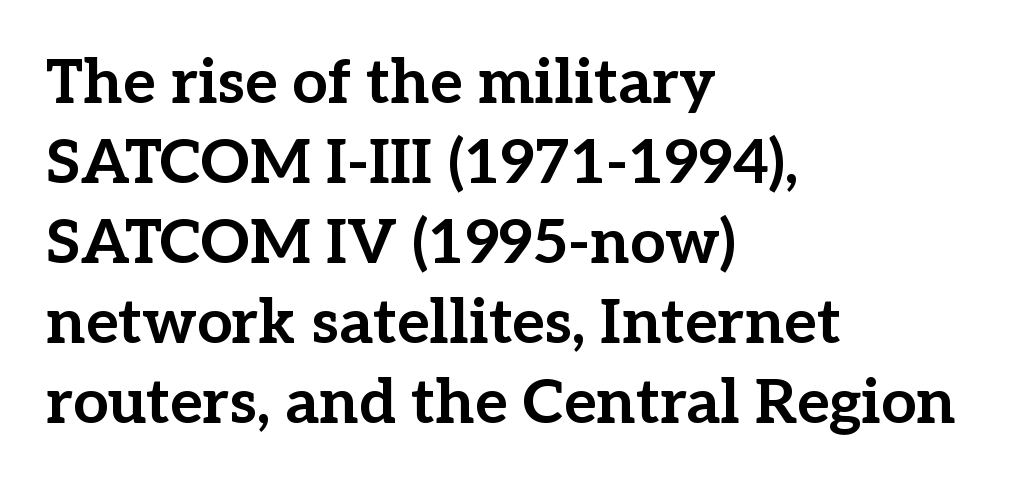
The image shows 62 px bold serif type, upright; set left-aligned, normal line spacing (1.29x), normal letter spacing, not underlined; low stroke contrast and a medium x-height.
